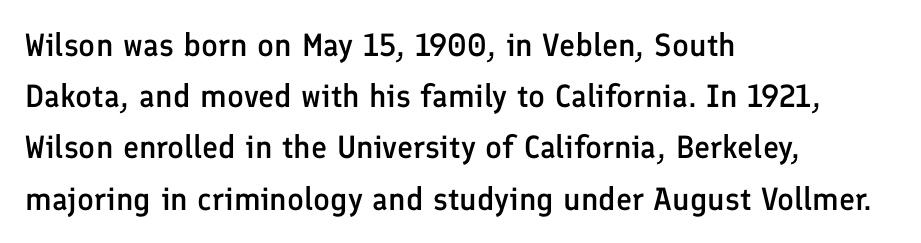
{"serif": "no", "italic": "no", "bold": "semi", "weight": "semibold", "width": "normal", "stroke_contrast": "low", "x_height": "medium", "monospaced": "no", "underline": "no", "align": "left", "line_spacing": "normal", "line_spacing_ratio": 1.6, "letter_spacing": "normal", "letter_spacing_em": 0.0, "glyph_px": 32}
